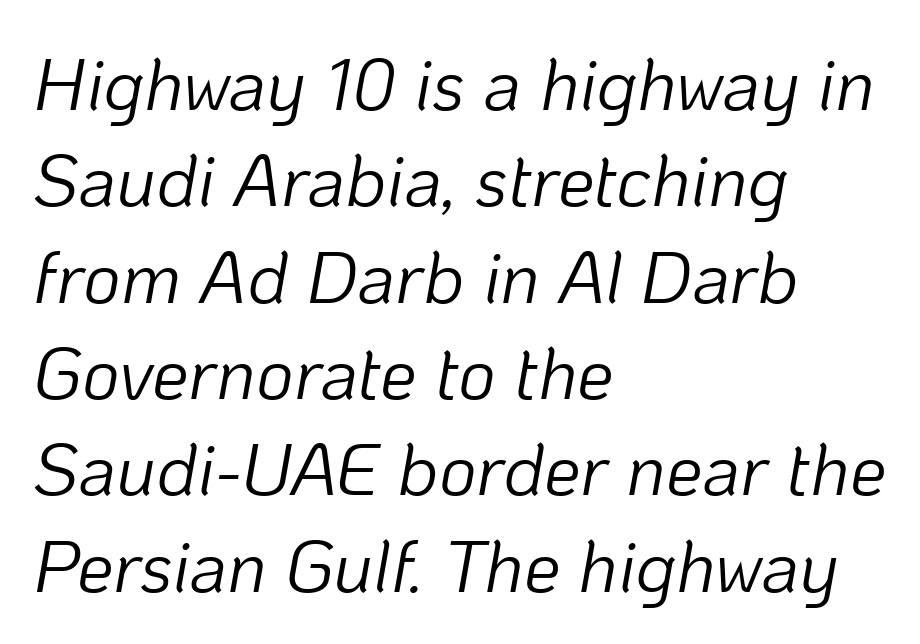
Q: Is the text bold? A: No.
Q: Is the text italic (slanted)? A: Yes, it leans right by about 10 degrees.
Q: Is the text underlined? A: No.
Q: How is the paragraph aligned? A: Left-aligned.
Q: Is the spacing between letters normal or unusually wide? A: Normal.
Q: Is the spacing between lines tight, normal or loose? A: Normal.
Q: Width (condensed, normal, or wide)? A: Normal.
Q: Stroke contrast? A: Low.
Q: x-height? A: Medium.
Q: Monospaced? A: No.
